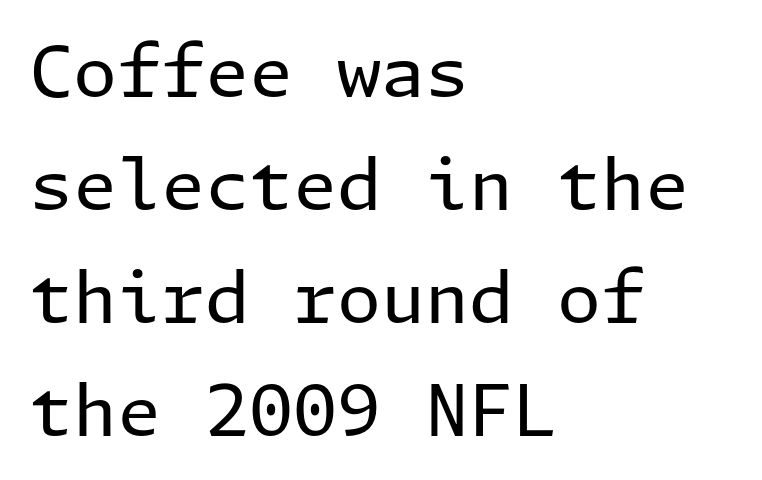
{"serif": "no", "italic": "no", "bold": "no", "weight": "regular", "width": "normal", "stroke_contrast": "low", "x_height": "medium", "underline": "no", "align": "left", "line_spacing": "normal", "line_spacing_ratio": 1.59, "letter_spacing": "normal", "letter_spacing_em": 0.0, "glyph_px": 71}
